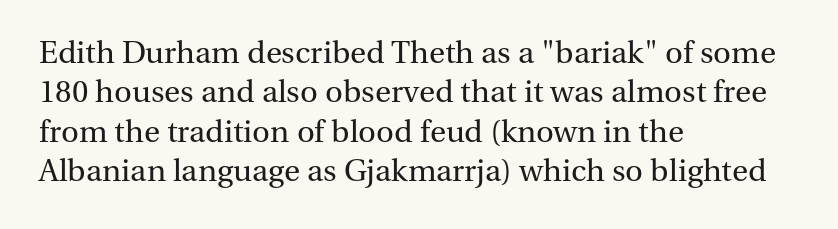
The image shows 31 px regular-weight serif type, upright; set left-aligned, normal line spacing (1.27x), normal letter spacing, not underlined; medium stroke contrast and a medium x-height.
